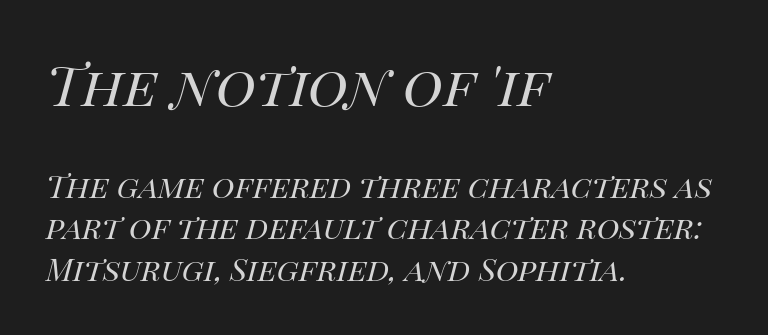
The image shows 55 px regular-weight type, italic (leaning right); set left-aligned, normal line spacing (1.34x), normal letter spacing, not underlined; the first (top) block is 1.77x larger; high stroke contrast and a large x-height.
